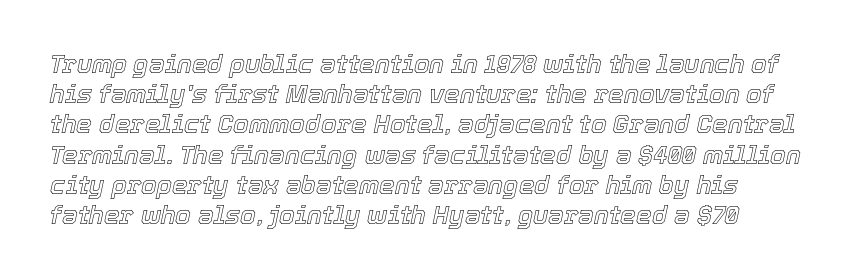
The font's italic variant was chosen for this text. Standard letterfit; no display-style spreading of the glyphs. Underlining? Definitely not there.
